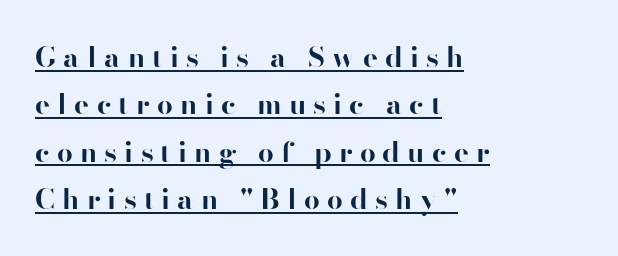
{"serif": "no", "italic": "no", "bold": "yes", "weight": "bold", "width": "normal", "stroke_contrast": "high", "x_height": "small", "monospaced": "no", "underline": "yes", "align": "left", "line_spacing": "normal", "line_spacing_ratio": 1.69, "letter_spacing": "wide", "letter_spacing_em": 0.26, "glyph_px": 28}
